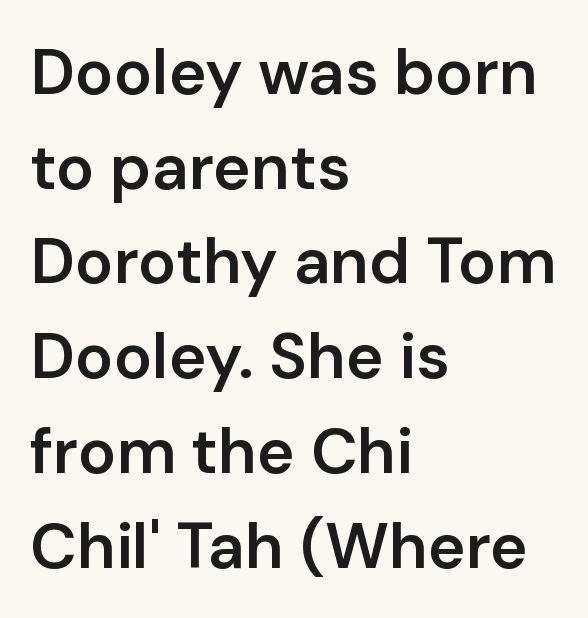
{"serif": "no", "italic": "no", "bold": "semi", "weight": "semibold", "width": "normal", "stroke_contrast": "low", "x_height": "medium", "monospaced": "no", "underline": "no", "align": "left", "line_spacing": "normal", "line_spacing_ratio": 1.48, "letter_spacing": "normal", "letter_spacing_em": 0.0, "glyph_px": 64}
